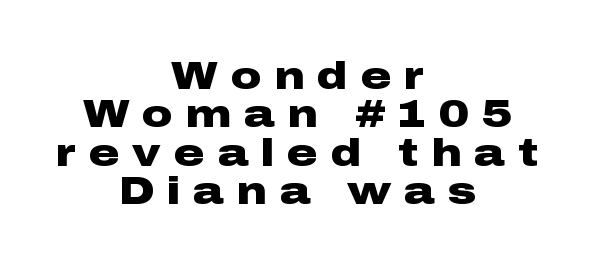
Do the characters align in a grid? No, the font is proportional. I'd describe the lettering as bold — thick and assertive. Neither beginnings nor endings align; midpoints do. Loose tracking; the words dissolve into strings of separated letters.
